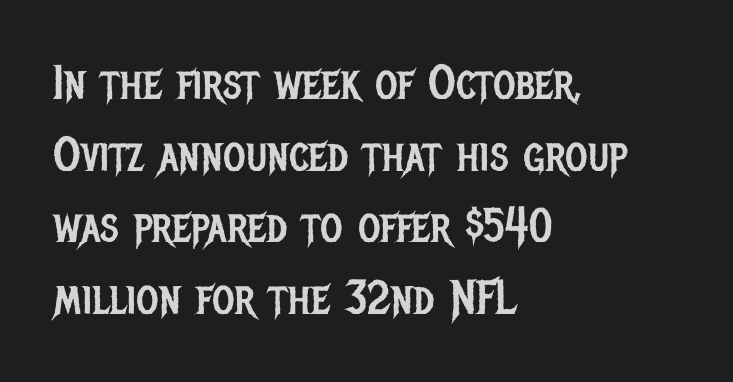
If you drew a line through each stem, it would be perfectly vertical. Weight class: somewhere from thin through regular. The rows are spaced the way most documents space them. Is this a sans? Yes — the strokes have no serifs. Typeset ragged right — the left edge is the straight one.
